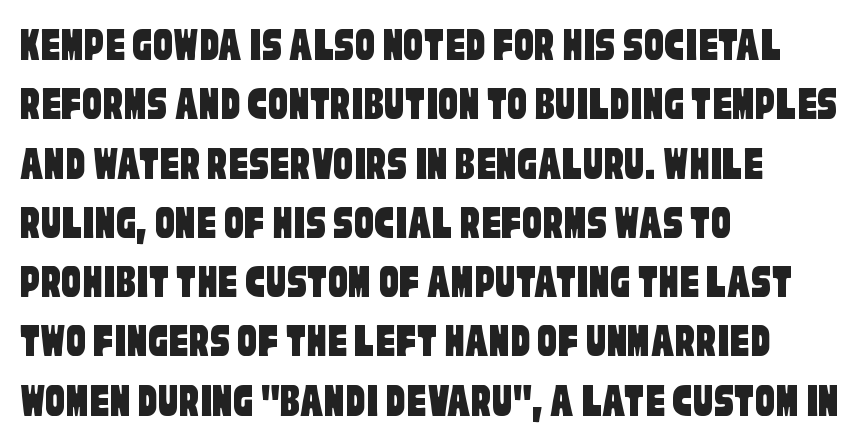
The image shows 49 px condensed sans-serif type; set left-aligned, line spacing 1.21x, normal letter spacing, not underlined; low stroke contrast and a large x-height.
